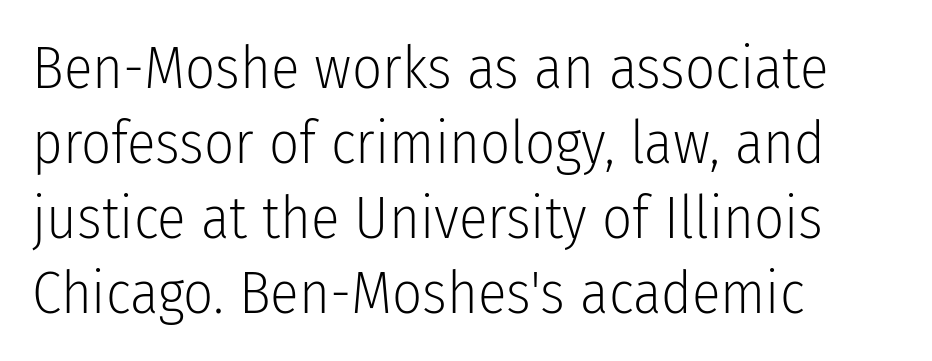
{"serif": "no", "italic": "no", "bold": "no", "weight": "light", "width": "condensed", "stroke_contrast": "low", "x_height": "medium", "monospaced": "no", "underline": "no", "align": "left", "line_spacing": "normal", "line_spacing_ratio": 1.27, "letter_spacing": "normal", "letter_spacing_em": 0.0, "glyph_px": 59}
